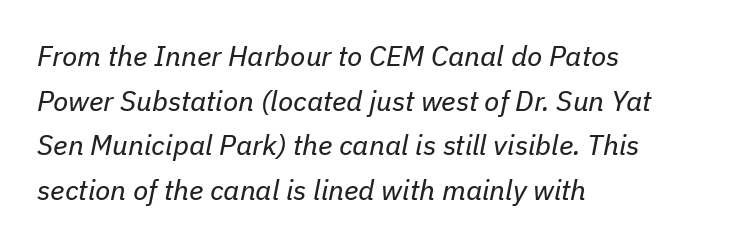
Q: Is the text bold? A: No.
Q: Is the text italic (slanted)? A: Yes, it leans right by about 11 degrees.
Q: Is the text underlined? A: No.
Q: How is the paragraph aligned? A: Left-aligned.
Q: Is the spacing between letters normal or unusually wide? A: Normal.
Q: Is the spacing between lines tight, normal or loose? A: Normal.
Q: Width (condensed, normal, or wide)? A: Normal.
Q: Stroke contrast? A: Low.
Q: x-height? A: Medium.
Q: Monospaced? A: No.
